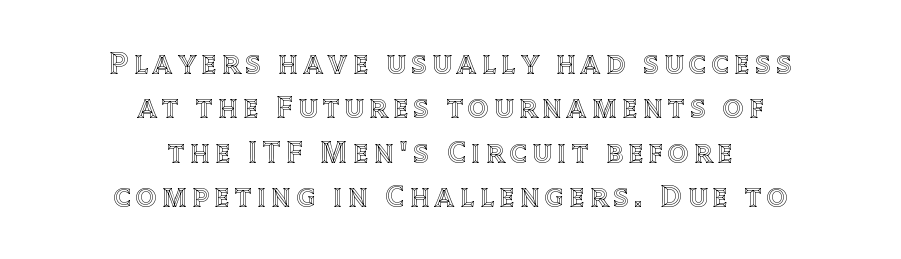
Leading matches the norm, producing a regular column. Varying glyph widths throughout — classic text-font behaviour. If you drew a line through each stem, it would be perfectly vertical. No word sits above an underline.
